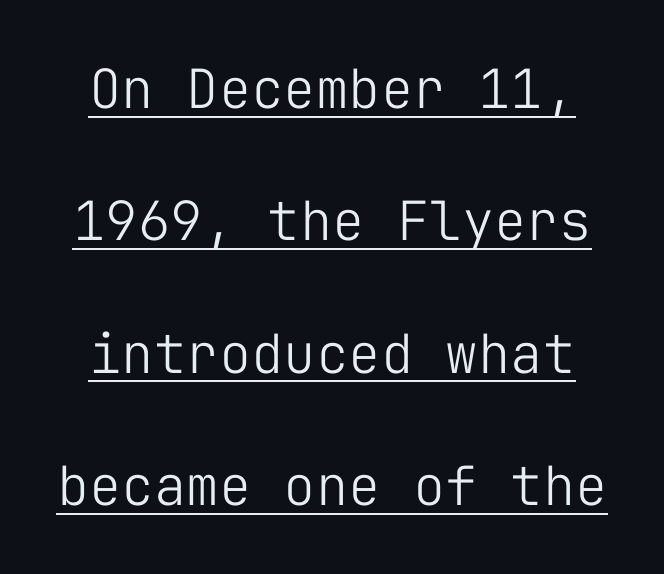
The image shows 54 px light sans-serif type, upright, monospaced; set loose line spacing (2.45x), normal letter spacing, underlined; low stroke contrast and a medium x-height.
